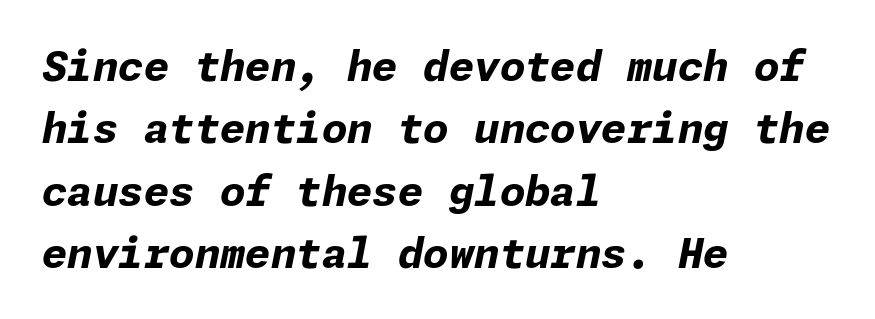
Q: Is the text bold? A: Yes.
Q: Is the text italic (slanted)? A: Yes, it leans right by about 11 degrees.
Q: Is the text underlined? A: No.
Q: How is the paragraph aligned? A: Left-aligned.
Q: Is the spacing between letters normal or unusually wide? A: Normal.
Q: Is the spacing between lines tight, normal or loose? A: Normal.
Q: Width (condensed, normal, or wide)? A: Normal.
Q: Stroke contrast? A: Low.
Q: x-height? A: Medium.
